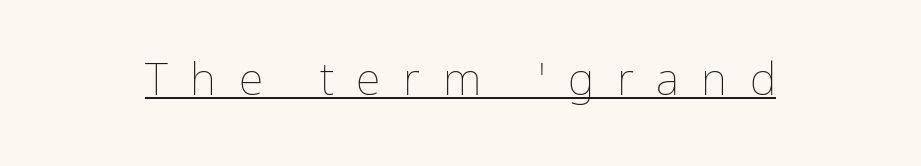
{"italic": "no", "bold": "no", "weight": "thin", "width": "normal", "stroke_contrast": "low", "x_height": "medium", "monospaced": "no", "underline": "yes", "letter_spacing": "wide", "letter_spacing_em": 0.5, "glyph_px": 45}
